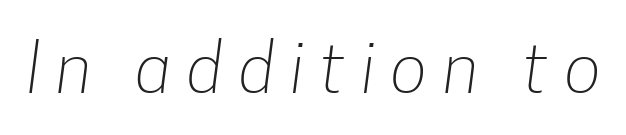
{"serif": "no", "bold": "no", "weight": "light", "width": "condensed", "stroke_contrast": "low", "x_height": "medium", "monospaced": "no", "underline": "no", "letter_spacing": "wide", "letter_spacing_em": 0.24, "glyph_px": 68}
